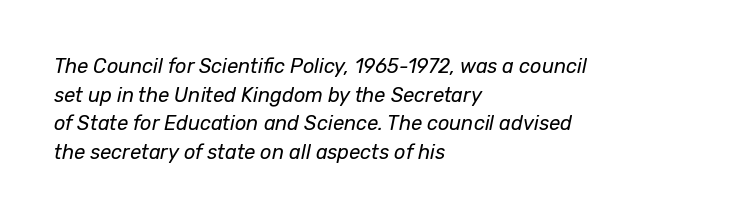
{"italic": "yes", "lean": "right", "slant_degrees": 12, "bold": "no", "underline": "no", "align": "left", "line_spacing": "normal", "line_spacing_ratio": 1.43, "letter_spacing": "normal", "letter_spacing_em": 0.0, "glyph_px": 20}
